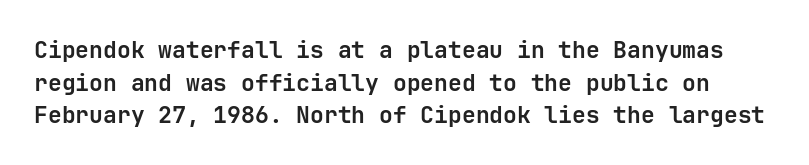
Q: Is the text bold? A: Yes.
Q: Is the text italic (slanted)? A: No, it is upright.
Q: Is the text underlined? A: No.
Q: Is the spacing between letters normal or unusually wide? A: Normal.
Q: Is the spacing between lines tight, normal or loose? A: Normal.
